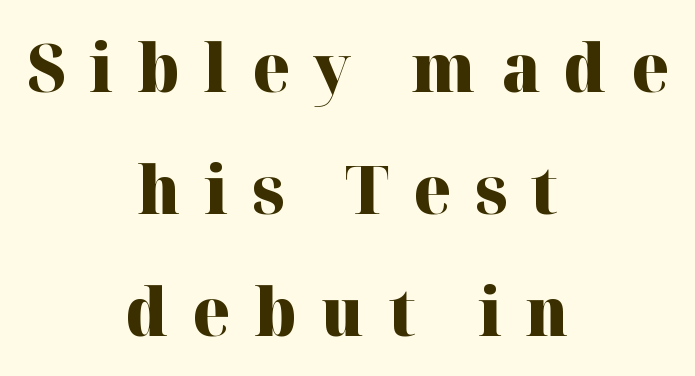
This sample has the flowing, uneven cadence of proportional lettering. The zone under the glyphs is completely vacant. The letterforms stand isolated, each surrounded by extra space. Designer's note — italics off, roman on. Stroke terminals: seriffed. Plenty of ink on the page — the face is bold.
